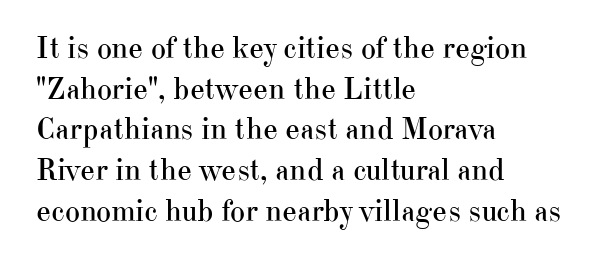
Q: Is the text bold? A: No.
Q: Is the text italic (slanted)? A: No, it is upright.
Q: Is the typeface a serif or a sans-serif typeface? A: Serif.
Q: Is the text underlined? A: No.
Q: How is the paragraph aligned? A: Left-aligned.
Q: Is the spacing between letters normal or unusually wide? A: Normal.
Q: Is the spacing between lines tight, normal or loose? A: Normal.
Q: Width (condensed, normal, or wide)? A: Normal.
Q: Stroke contrast? A: High.
Q: x-height? A: Small.
Q: Monospaced? A: No.
